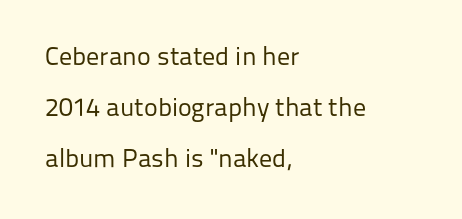
The image shows 26 px text type, upright; set left-aligned, loose line spacing (1.96x), normal letter spacing, not underlined.
